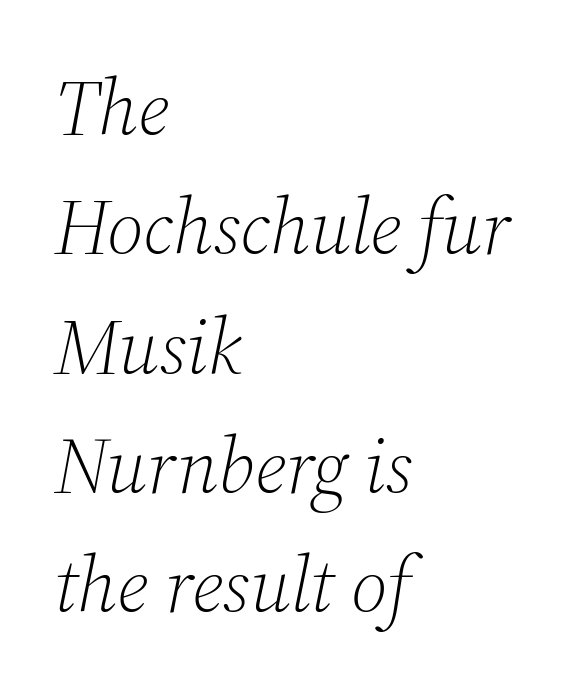
The image shows 78 px light serif type, italic (leaning right); set left-aligned, normal line spacing (1.53x), normal letter spacing, not underlined; medium stroke contrast and a medium x-height.
